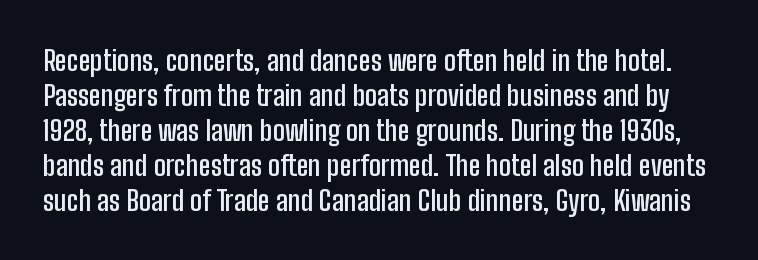
The image shows 28 px semibold, condensed sans-serif type, upright; set normal line spacing (1.25x), normal letter spacing, not underlined; low stroke contrast and a medium x-height.
